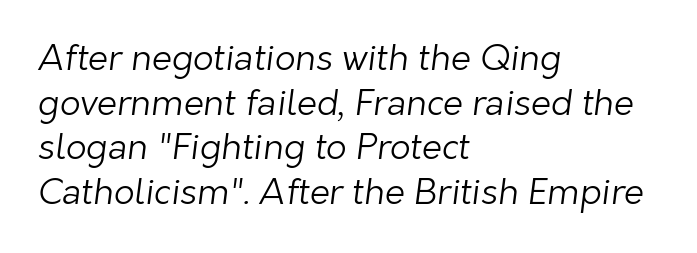
Q: Is the text bold? A: No.
Q: Is the typeface a serif or a sans-serif typeface? A: Sans-serif.
Q: Is the text underlined? A: No.
Q: How is the paragraph aligned? A: Left-aligned.
Q: Is the spacing between letters normal or unusually wide? A: Normal.
Q: Width (condensed, normal, or wide)? A: Normal.
Q: Stroke contrast? A: Low.
Q: x-height? A: Medium.
Q: Monospaced? A: No.
